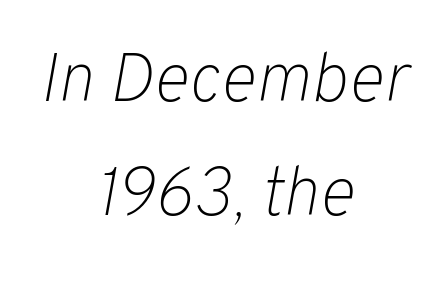
These lines stack symmetrically, like a column narrowing and widening about its center. Ink coverage per letter is moderate at most. Each letter keeps its own natural width here, so spacing adapts to shape. What stands out about the letter spacing? Nothing — it is the standard amount.
